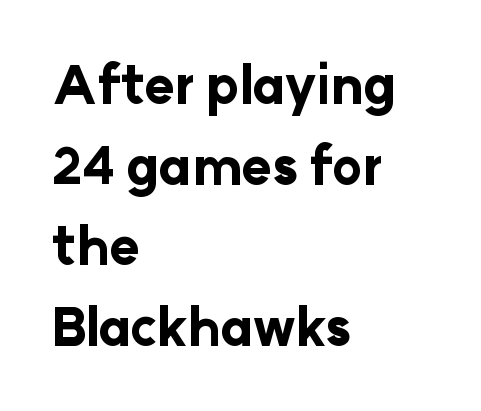
Q: Is the text bold? A: Yes.
Q: Is the text italic (slanted)? A: No, it is upright.
Q: Is the typeface a serif or a sans-serif typeface? A: Sans-serif.
Q: Is the text underlined? A: No.
Q: How is the paragraph aligned? A: Left-aligned.
Q: Is the spacing between letters normal or unusually wide? A: Normal.
Q: Is the spacing between lines tight, normal or loose? A: Normal.
Q: Width (condensed, normal, or wide)? A: Normal.
Q: Stroke contrast? A: Low.
Q: x-height? A: Medium.
Q: Monospaced? A: No.
